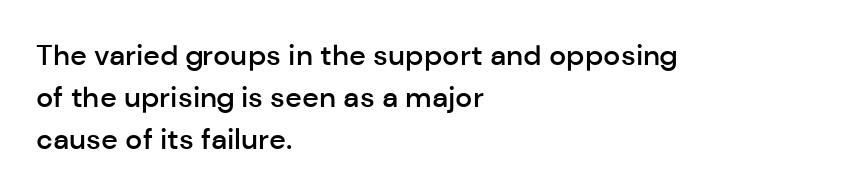
The image shows 29 px semibold sans-serif type, upright; set left-aligned, normal line spacing (1.44x), normal letter spacing, not underlined; low stroke contrast and a medium x-height.
